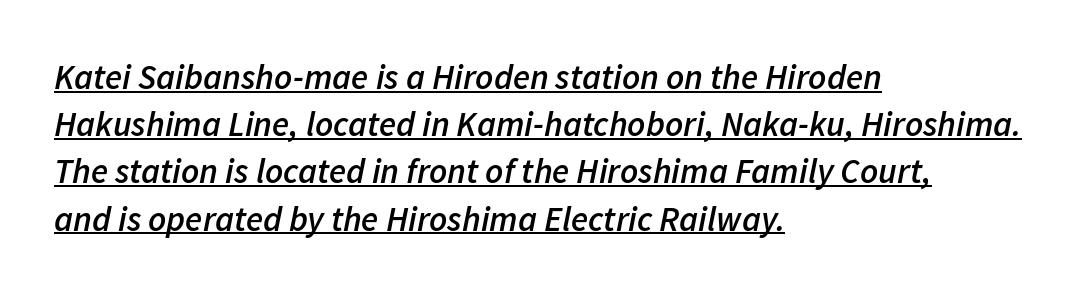
The image shows 35 px semibold type, italic (leaning right); set left-aligned, normal line spacing (1.35x), normal letter spacing, underlined; low stroke contrast and a medium x-height.
